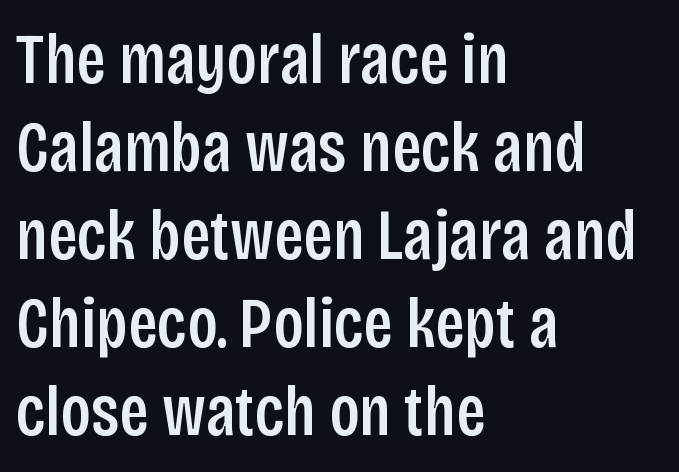
The image shows 71 px condensed sans-serif type, upright; set left-aligned, line spacing 1.24x, normal letter spacing, not underlined; low stroke contrast and a large x-height.
